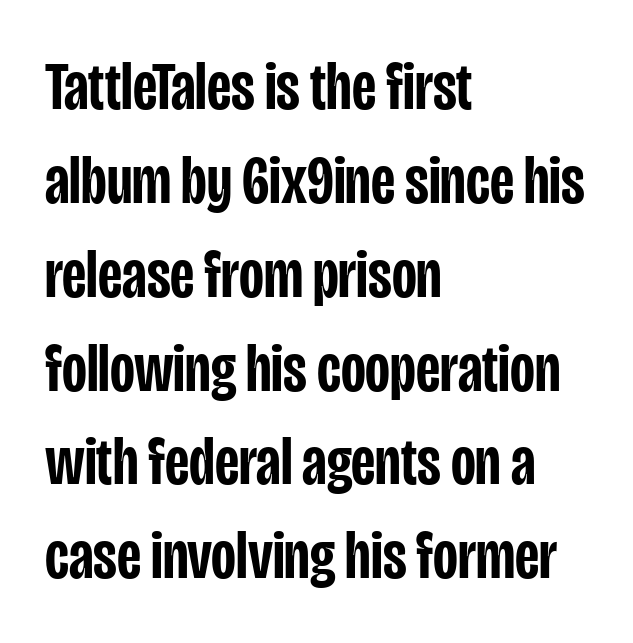
Q: Is the text bold? A: Semi-bold.
Q: Is the text italic (slanted)? A: No, it is upright.
Q: Is the typeface a serif or a sans-serif typeface? A: Sans-serif.
Q: Is the text underlined? A: No.
Q: How is the paragraph aligned? A: Left-aligned.
Q: Is the spacing between letters normal or unusually wide? A: Normal.
Q: Is the spacing between lines tight, normal or loose? A: Normal.
Q: Width (condensed, normal, or wide)? A: Condensed.
Q: Stroke contrast? A: Low.
Q: x-height? A: Large.
Q: Monospaced? A: No.
